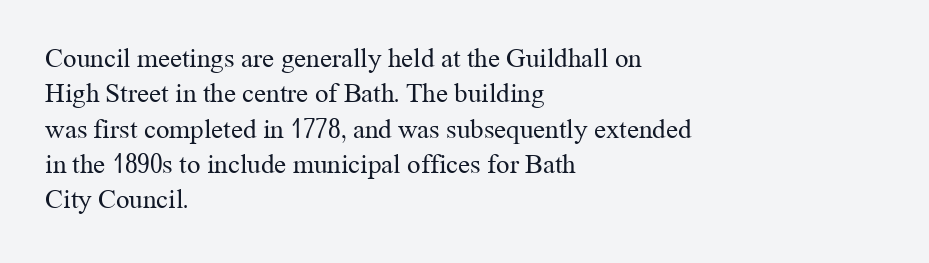
{"italic": "no", "bold": "no", "underline": "no", "align": "left", "line_spacing": "normal", "line_spacing_ratio": 1.31, "letter_spacing": "normal", "letter_spacing_em": 0.0, "glyph_px": 27}
